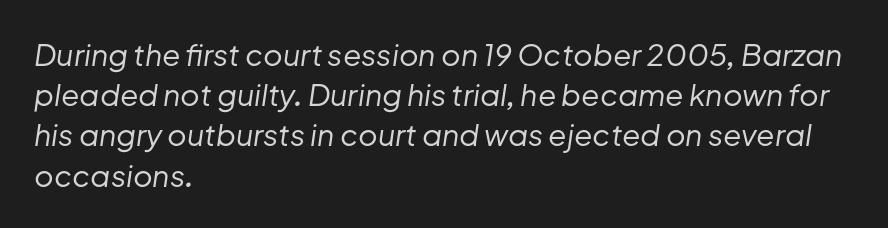
In CSS terms this would be text-align: left. Weight: regular or lighter. Line spacing here is normal. Underline: absent. Characters follow at the spacing the type designer built in. Looking at the ascenders, they clearly lean.
